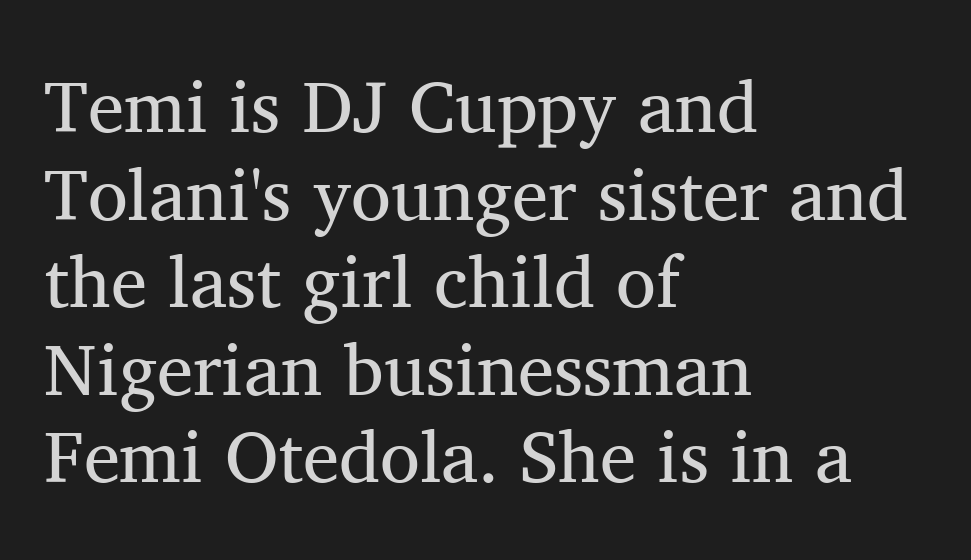
Glyph-to-glyph distance matches everyday printed text. A student would call this left alignment; a typographer would say flush left, rag right. Lines of text with bare space underneath. The letters advance in unequal steps, a hallmark of proportional type. The letters stand upright; this is a roman face.
